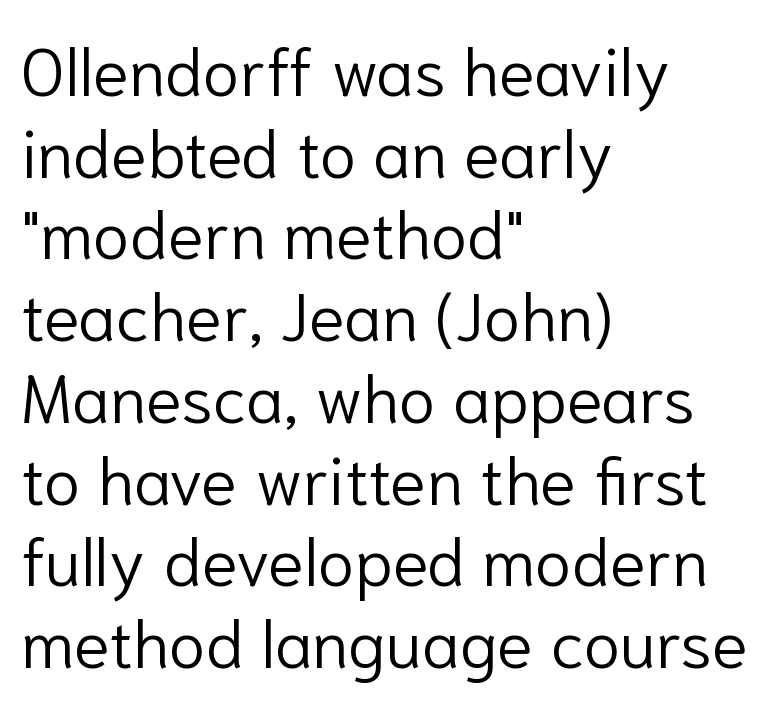
The image shows 67 px light sans-serif type, upright; set left-aligned, line spacing 1.22x, normal letter spacing, not underlined; low stroke contrast and a medium x-height.
